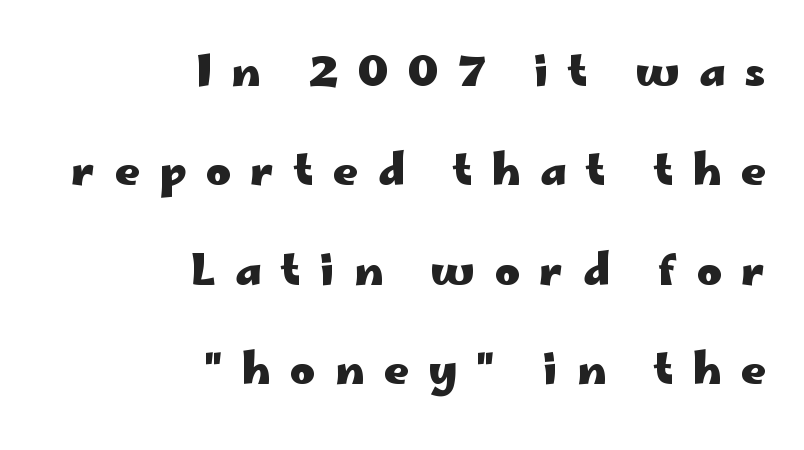
{"serif": "no", "italic": "no", "bold": "yes", "weight": "heavy", "width": "wide", "stroke_contrast": "low", "x_height": "small", "monospaced": "no", "underline": "no", "align": "right", "line_spacing": "loose", "line_spacing_ratio": 2.31, "letter_spacing": "wide", "letter_spacing_em": 0.45, "glyph_px": 43}
